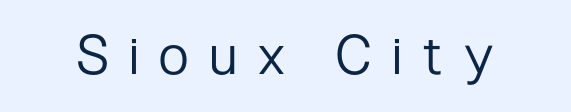
{"serif": "no", "italic": "no", "bold": "no", "weight": "regular", "width": "condensed", "stroke_contrast": "low", "x_height": "medium", "monospaced": "no", "underline": "no", "letter_spacing": "wide", "letter_spacing_em": 0.4, "glyph_px": 54}
